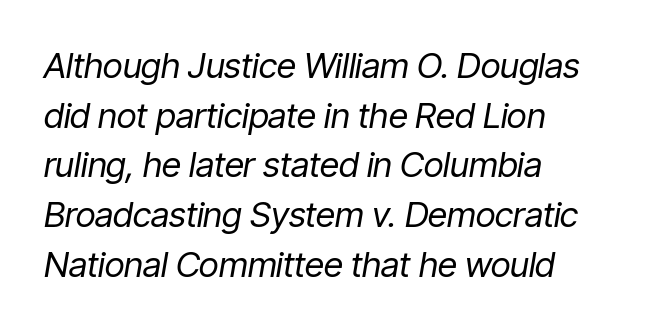
{"italic": "yes", "lean": "right", "slant_degrees": 9, "bold": "no", "weight": "regular", "width": "condensed", "stroke_contrast": "low", "x_height": "medium", "monospaced": "no", "underline": "no", "align": "left", "line_spacing": "normal", "line_spacing_ratio": 1.42, "letter_spacing": "normal", "letter_spacing_em": 0.0, "glyph_px": 35}
